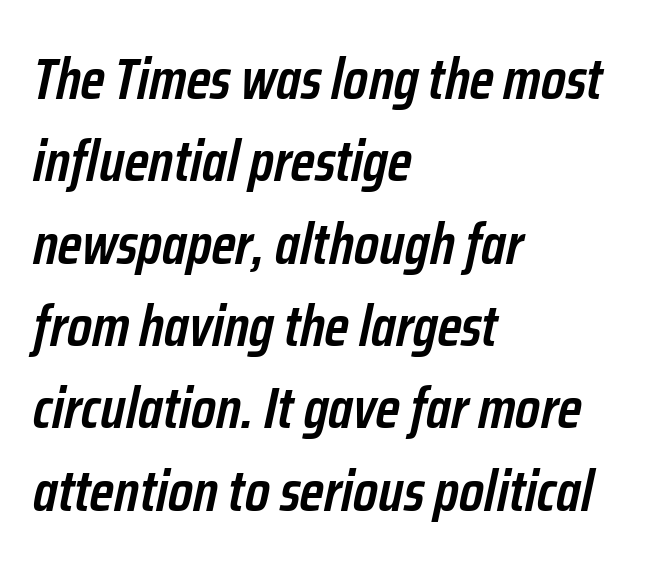
Q: Is the text bold? A: Semi-bold.
Q: Is the text italic (slanted)? A: Yes, it leans right by about 12 degrees.
Q: Is the text underlined? A: No.
Q: How is the paragraph aligned? A: Left-aligned.
Q: Is the spacing between letters normal or unusually wide? A: Normal.
Q: Is the spacing between lines tight, normal or loose? A: Normal.
Q: Width (condensed, normal, or wide)? A: Condensed.
Q: Stroke contrast? A: Low.
Q: x-height? A: Medium.
Q: Monospaced? A: No.
